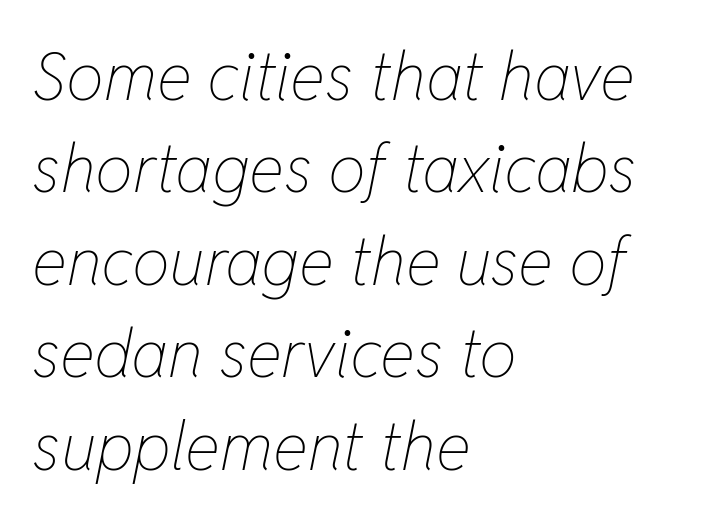
Q: Is the text bold? A: No.
Q: Is the text italic (slanted)? A: Yes, it leans right by about 11 degrees.
Q: Is the text underlined? A: No.
Q: How is the paragraph aligned? A: Left-aligned.
Q: Is the spacing between letters normal or unusually wide? A: Normal.
Q: Is the spacing between lines tight, normal or loose? A: Normal.
Q: Width (condensed, normal, or wide)? A: Condensed.
Q: Stroke contrast? A: Low.
Q: x-height? A: Medium.
Q: Monospaced? A: No.
